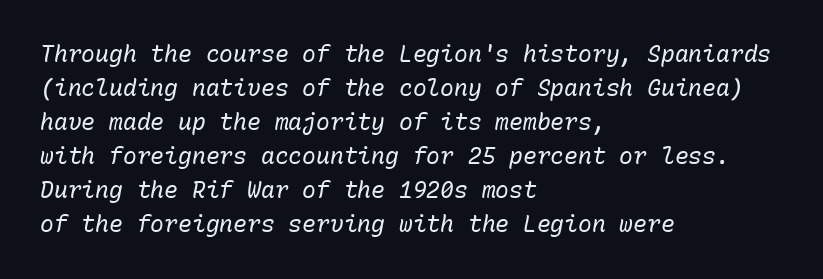
Q: Is the text bold? A: No.
Q: Is the text italic (slanted)? A: Yes, it leans right by about 10 degrees.
Q: Is the text underlined? A: No.
Q: How is the paragraph aligned? A: Left-aligned.
Q: Is the spacing between letters normal or unusually wide? A: Normal.
Q: Is the spacing between lines tight, normal or loose? A: Normal.
